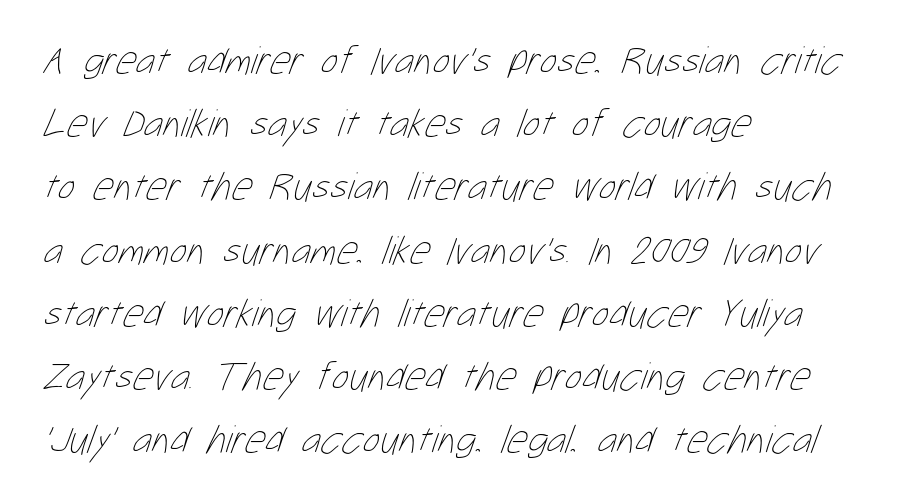
{"bold": "no", "weight": "thin", "width": "condensed", "stroke_contrast": "low", "x_height": "medium", "monospaced": "no", "underline": "no", "align": "left", "line_spacing": "normal", "line_spacing_ratio": 1.58, "letter_spacing": "normal", "letter_spacing_em": 0.0, "glyph_px": 40}
